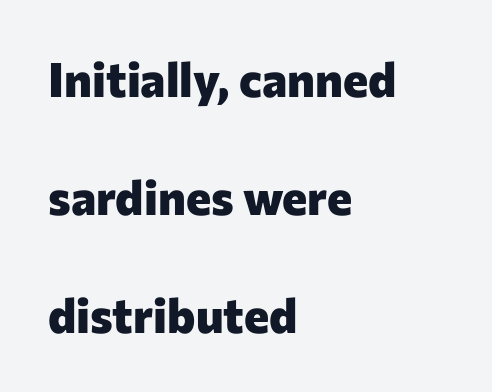
The image shows 48 px heavy sans-serif type, upright; set left-aligned, loose line spacing (2.46x), normal letter spacing, not underlined; low stroke contrast and a medium x-height.
